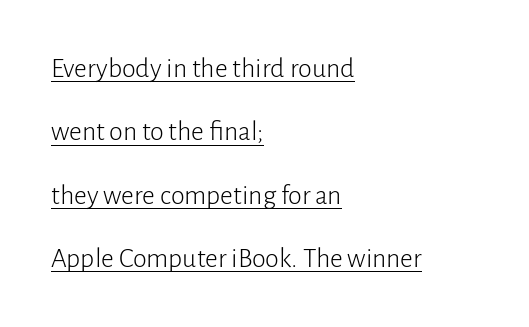
The image shows 28 px light sans-serif type, upright; set left-aligned, loose line spacing (2.26x), normal letter spacing, underlined; low stroke contrast and a medium x-height.
